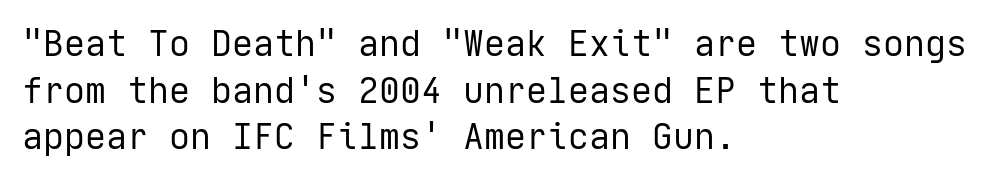
Q: Is the text bold? A: No.
Q: Is the text italic (slanted)? A: No, it is upright.
Q: Is the typeface a serif or a sans-serif typeface? A: Sans-serif.
Q: Is the text underlined? A: No.
Q: How is the paragraph aligned? A: Left-aligned.
Q: Is the spacing between letters normal or unusually wide? A: Normal.
Q: Is the spacing between lines tight, normal or loose? A: Normal.
Q: Width (condensed, normal, or wide)? A: Normal.
Q: Stroke contrast? A: Low.
Q: x-height? A: Medium.
